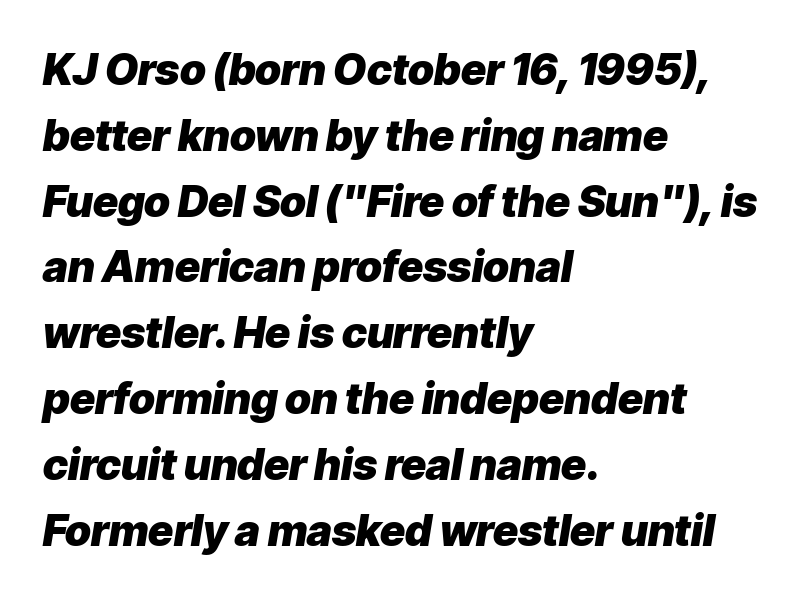
{"italic": "yes", "lean": "right", "slant_degrees": 9, "bold": "yes", "weight": "heavy", "width": "normal", "stroke_contrast": "low", "x_height": "medium", "monospaced": "no", "underline": "no", "align": "left", "line_spacing": "normal", "line_spacing_ratio": 1.53, "letter_spacing": "normal", "letter_spacing_em": 0.0, "glyph_px": 43}
